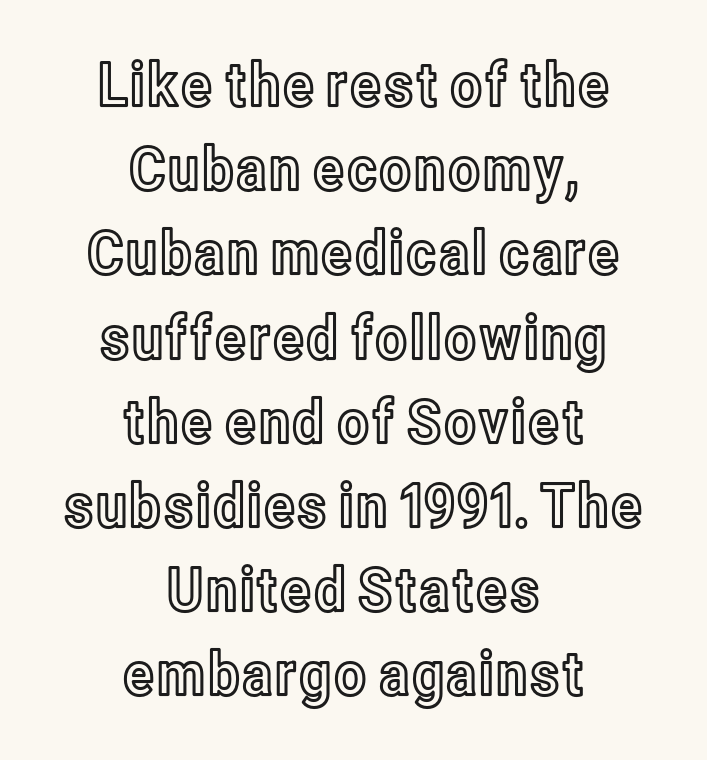
Notice how descenders clear the ascenders below comfortably — that's standard leading. Letter spacing: default. This sample has the flowing, uneven cadence of proportional lettering. The lettering stays uniformly vertical, giving the passage a roman look. Nobody drew a line under any word here. Horizontal alignment here is central, giving a formal, balanced look.
